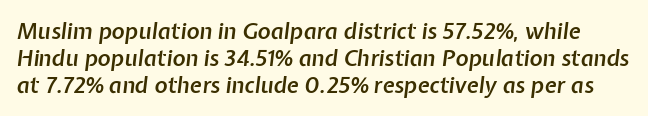
The image shows 22 px text type, italic (leaning right); set line spacing 1.22x, normal letter spacing, not underlined.
